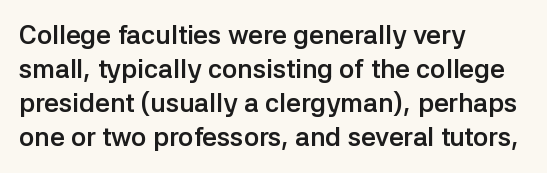
Q: Is the text bold? A: Yes.
Q: Is the text italic (slanted)? A: No, it is upright.
Q: Is the text underlined? A: No.
Q: How is the paragraph aligned? A: Left-aligned.
Q: Is the spacing between letters normal or unusually wide? A: Normal.
Q: Is the spacing between lines tight, normal or loose? A: Normal.
